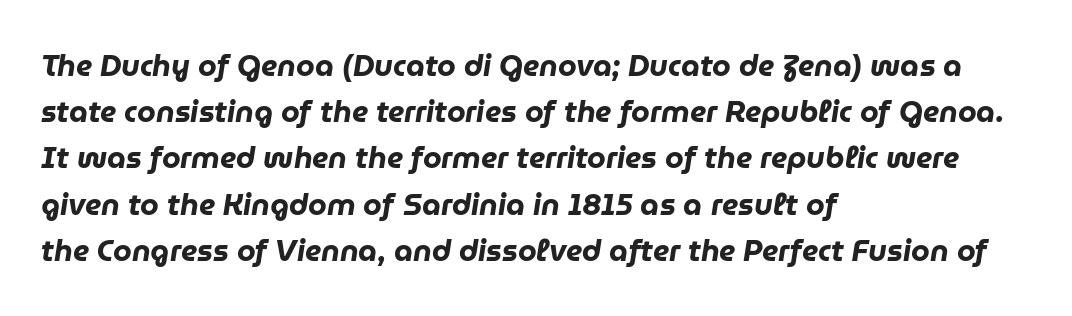
Here the glyphs are tracked normally, forming tight word shapes. Slanted lettering throughout. The face used here has the dense, thick strokes of a bold. Reading down the column, the eye jumps a familiar distance to each next line. Honestly, there is no underline to notice here at all. Think of a printed novel: that variable character pitch is what you see here.
